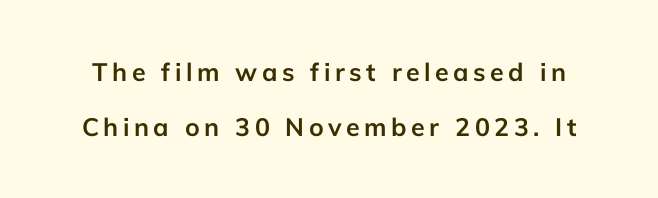
Q: Is the text bold? A: Yes.
Q: Is the text italic (slanted)? A: No, it is upright.
Q: Is the text underlined? A: No.
Q: Is the spacing between lines tight, normal or loose? A: Loose.
